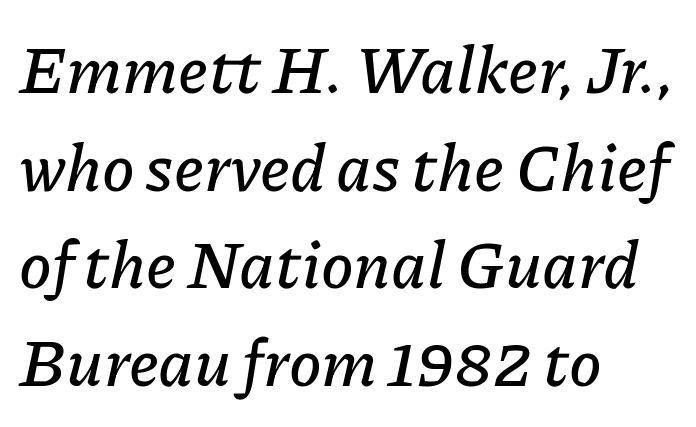
The image shows 66 px text type, italic (leaning right); set left-aligned, normal line spacing (1.48x), normal letter spacing, not underlined; low stroke contrast and a medium x-height.
